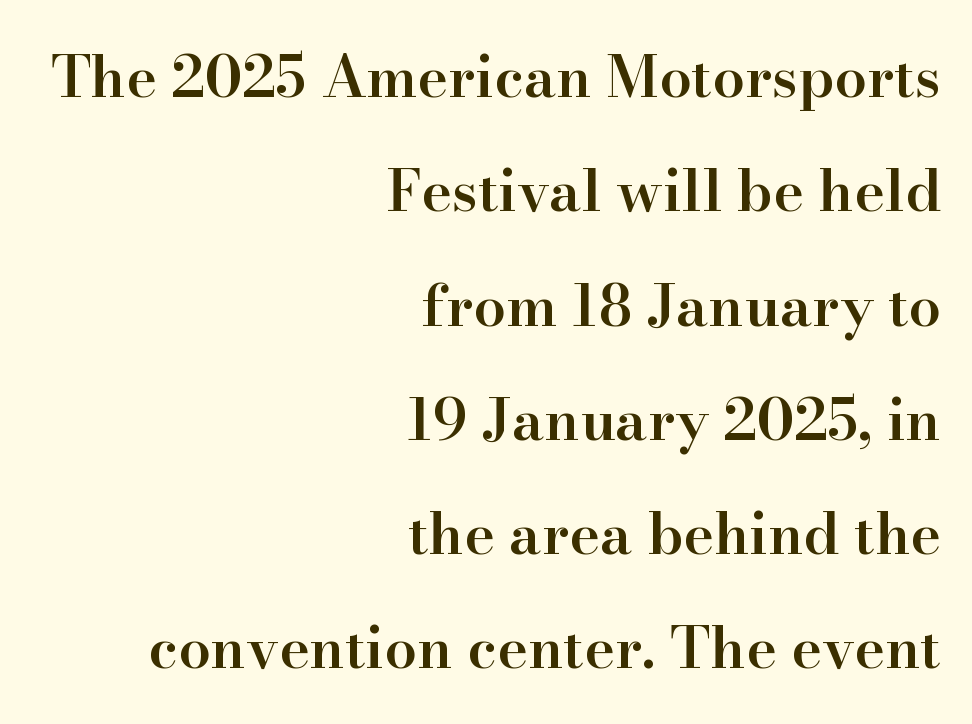
The image shows 58 px semibold serif type, upright; set right-aligned, loose line spacing (1.97x), normal letter spacing, not underlined; high stroke contrast and a small x-height.
